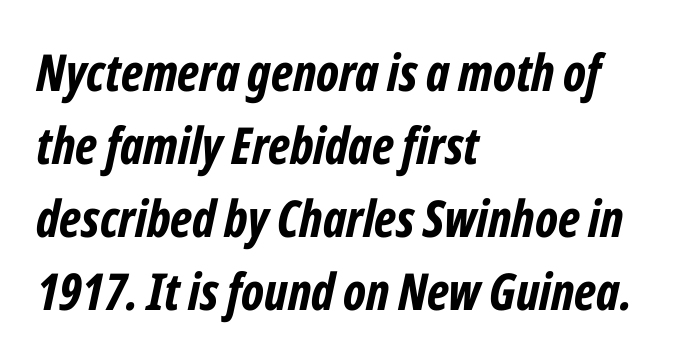
Q: Is the text bold? A: Yes.
Q: Is the text italic (slanted)? A: Yes, it leans right by about 12 degrees.
Q: Is the text underlined? A: No.
Q: How is the paragraph aligned? A: Left-aligned.
Q: Is the spacing between letters normal or unusually wide? A: Normal.
Q: Is the spacing between lines tight, normal or loose? A: Normal.
Q: Width (condensed, normal, or wide)? A: Condensed.
Q: Stroke contrast? A: Low.
Q: x-height? A: Medium.
Q: Monospaced? A: No.
